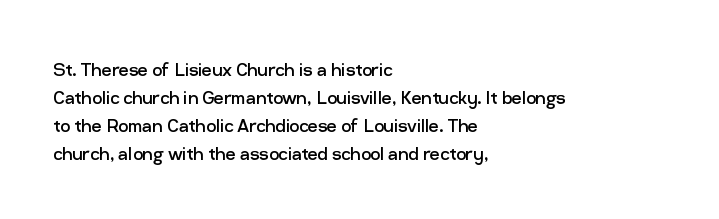
{"italic": "no", "bold": "no", "underline": "no", "align": "left", "line_spacing": "normal", "line_spacing_ratio": 1.28, "letter_spacing": "normal", "letter_spacing_em": 0.0, "glyph_px": 22}
